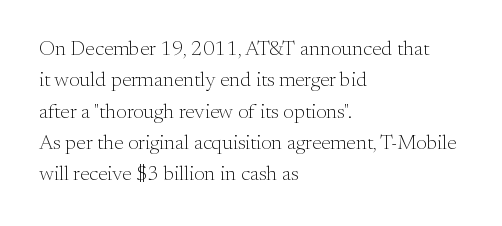
Q: Is the text bold? A: No.
Q: Is the text italic (slanted)? A: No, it is upright.
Q: Is the text underlined? A: No.
Q: How is the paragraph aligned? A: Left-aligned.
Q: Is the spacing between letters normal or unusually wide? A: Normal.
Q: Is the spacing between lines tight, normal or loose? A: Normal.
